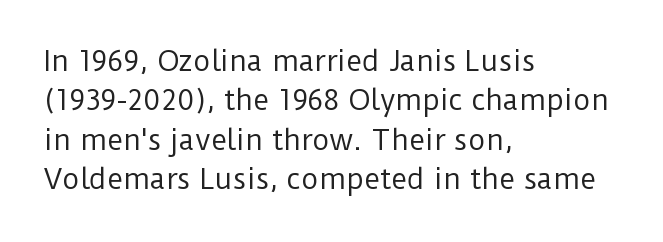
{"italic": "no", "bold": "no", "underline": "no", "align": "left", "line_spacing": "normal", "line_spacing_ratio": 1.46, "letter_spacing": "normal", "letter_spacing_em": 0.0, "glyph_px": 27}
